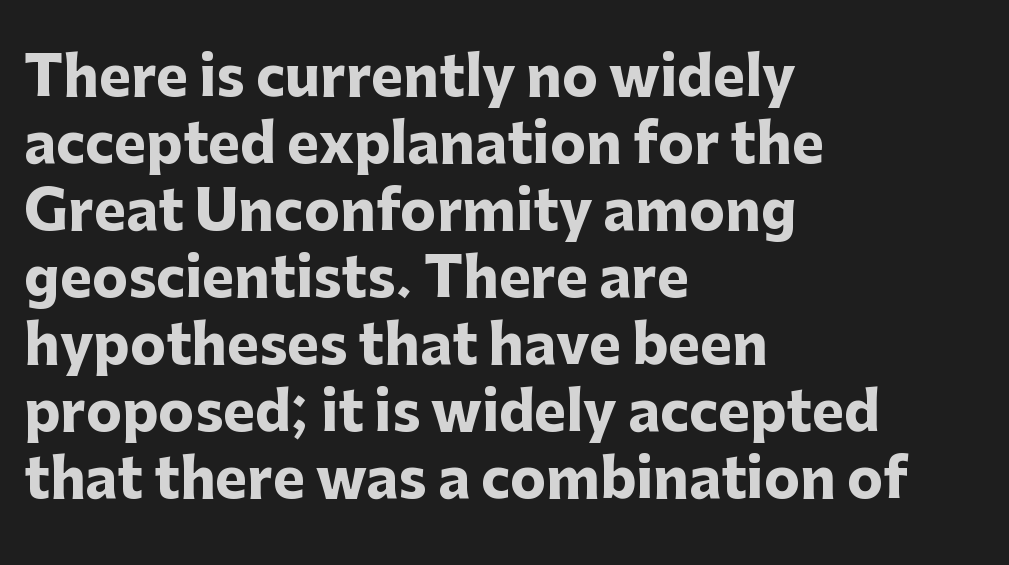
The image shows 54 px heavy sans-serif type, upright; set left-aligned, line spacing 1.24x, normal letter spacing, not underlined; low stroke contrast and a medium x-height.
